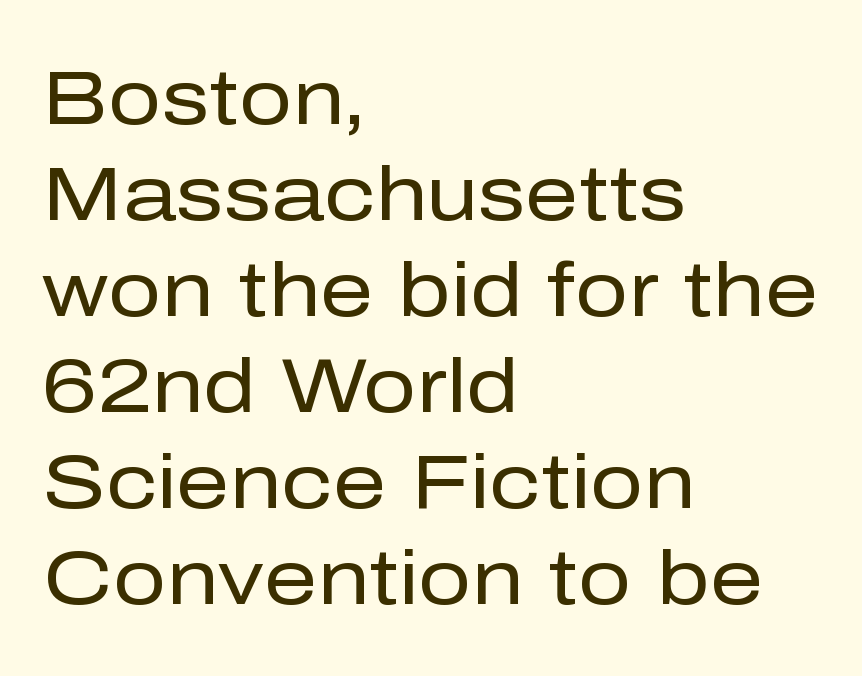
{"serif": "no", "italic": "no", "bold": "no", "weight": "regular", "width": "normal", "stroke_contrast": "low", "x_height": "medium", "monospaced": "no", "underline": "no", "align": "left", "line_spacing": "normal", "line_spacing_ratio": 1.28, "letter_spacing": "normal", "letter_spacing_em": 0.0, "glyph_px": 75}
